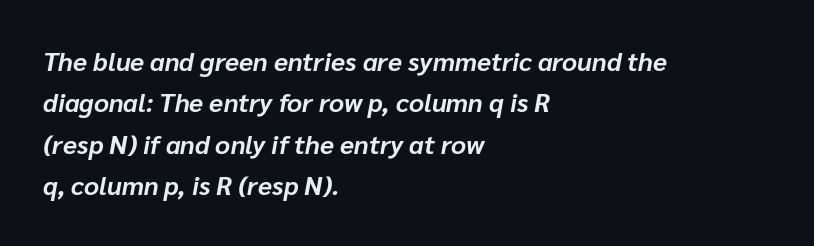
The image shows 26 px bold type, italic (leaning right); set left-aligned, normal line spacing (1.59x), normal letter spacing, not underlined.
